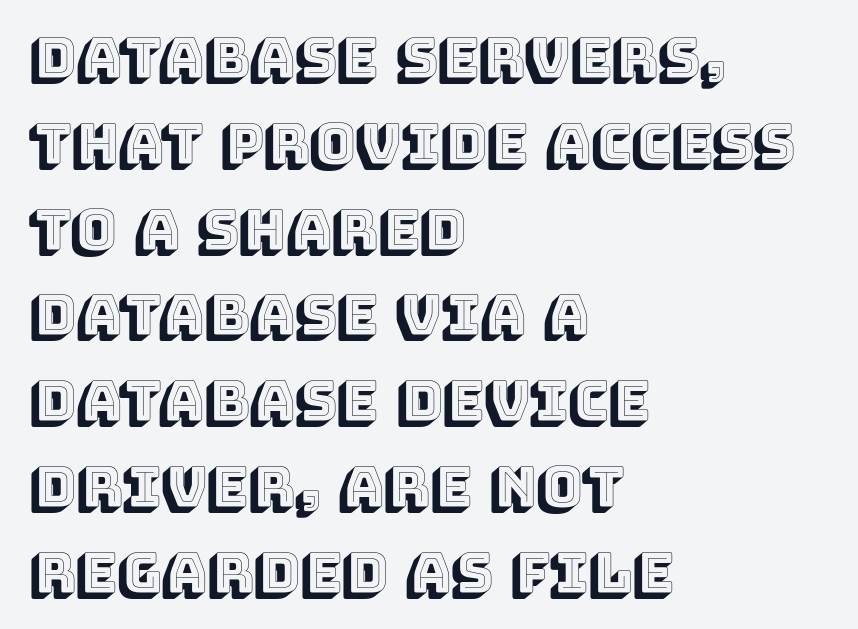
Q: Is the text italic (slanted)? A: No, it is upright.
Q: Is the text underlined? A: No.
Q: How is the paragraph aligned? A: Left-aligned.
Q: Is the spacing between letters normal or unusually wide? A: Normal.
Q: Is the spacing between lines tight, normal or loose? A: Normal.
Q: Width (condensed, normal, or wide)? A: Normal.
Q: x-height? A: Large.
Q: Monospaced? A: No.
